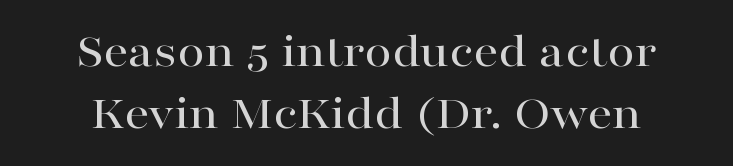
Does the lettering tilt? It doesn't — this is upright. The compositor balanced each line on the midline. Check the space under the baseline: it is left empty. Compared with typical body copy, the letter spacing here is the same.
